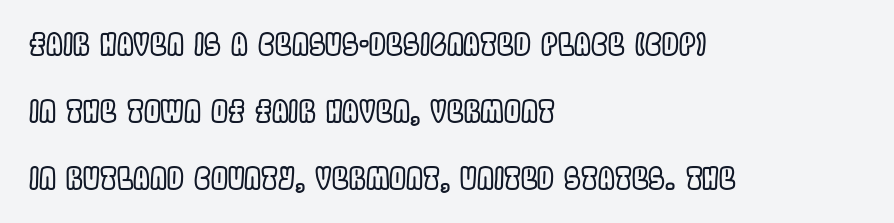
{"italic": "no", "width": "condensed", "x_height": "large", "monospaced": "no", "underline": "no", "align": "left", "line_spacing": "loose", "line_spacing_ratio": 2.24, "letter_spacing": "normal", "letter_spacing_em": 0.0, "glyph_px": 30}
